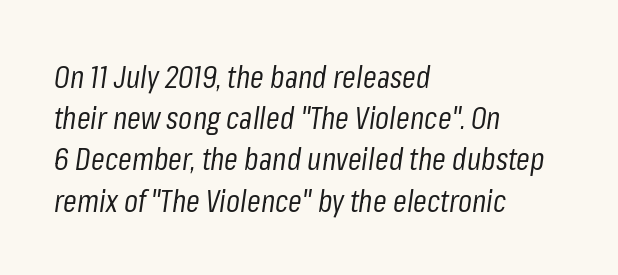
Q: Is the text bold? A: No.
Q: Is the text italic (slanted)? A: Yes, it leans right by about 8 degrees.
Q: Is the text underlined? A: No.
Q: How is the paragraph aligned? A: Left-aligned.
Q: Is the spacing between letters normal or unusually wide? A: Normal.
Q: Is the spacing between lines tight, normal or loose? A: Normal.
Q: Width (condensed, normal, or wide)? A: Condensed.
Q: Stroke contrast? A: Low.
Q: x-height? A: Medium.
Q: Monospaced? A: No.
